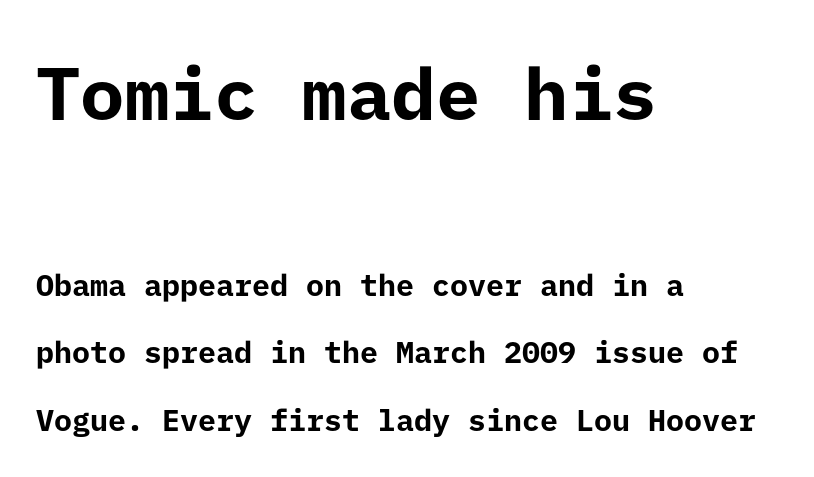
Q: Is the text bold? A: Yes.
Q: Is the text italic (slanted)? A: No, it is upright.
Q: Is the typeface a serif or a sans-serif typeface? A: Sans-serif.
Q: Is the text underlined? A: No.
Q: How is the paragraph aligned? A: Left-aligned.
Q: Is the spacing between letters normal or unusually wide? A: Normal.
Q: Is the spacing between lines tight, normal or loose? A: Loose.
Q: Which block of text is set in a larger size, the first (top) or the second (bottom)? A: The first (top) one.
Q: Width (condensed, normal, or wide)? A: Normal.
Q: Stroke contrast? A: Low.
Q: x-height? A: Medium.
